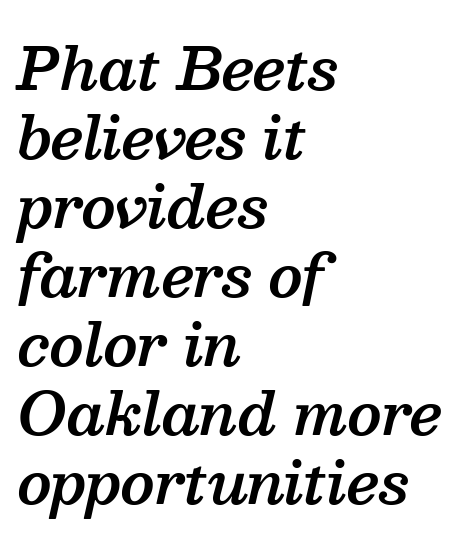
Q: Is the text bold? A: Semi-bold.
Q: Is the text italic (slanted)? A: Yes, it leans right by about 13 degrees.
Q: Is the typeface a serif or a sans-serif typeface? A: Serif.
Q: Is the text underlined? A: No.
Q: How is the paragraph aligned? A: Left-aligned.
Q: Is the spacing between letters normal or unusually wide? A: Normal.
Q: Width (condensed, normal, or wide)? A: Normal.
Q: Stroke contrast? A: Medium.
Q: x-height? A: Medium.
Q: Monospaced? A: No.
